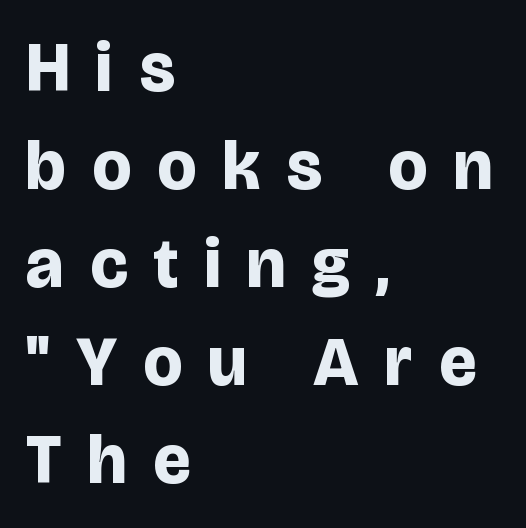
Q: Is the text bold? A: Yes.
Q: Is the text italic (slanted)? A: No, it is upright.
Q: Is the typeface a serif or a sans-serif typeface? A: Sans-serif.
Q: Is the text underlined? A: No.
Q: How is the paragraph aligned? A: Left-aligned.
Q: Is the spacing between letters normal or unusually wide? A: Unusually wide.
Q: Is the spacing between lines tight, normal or loose? A: Normal.
Q: Width (condensed, normal, or wide)? A: Normal.
Q: Stroke contrast? A: Low.
Q: x-height? A: Large.
Q: Monospaced? A: No.
